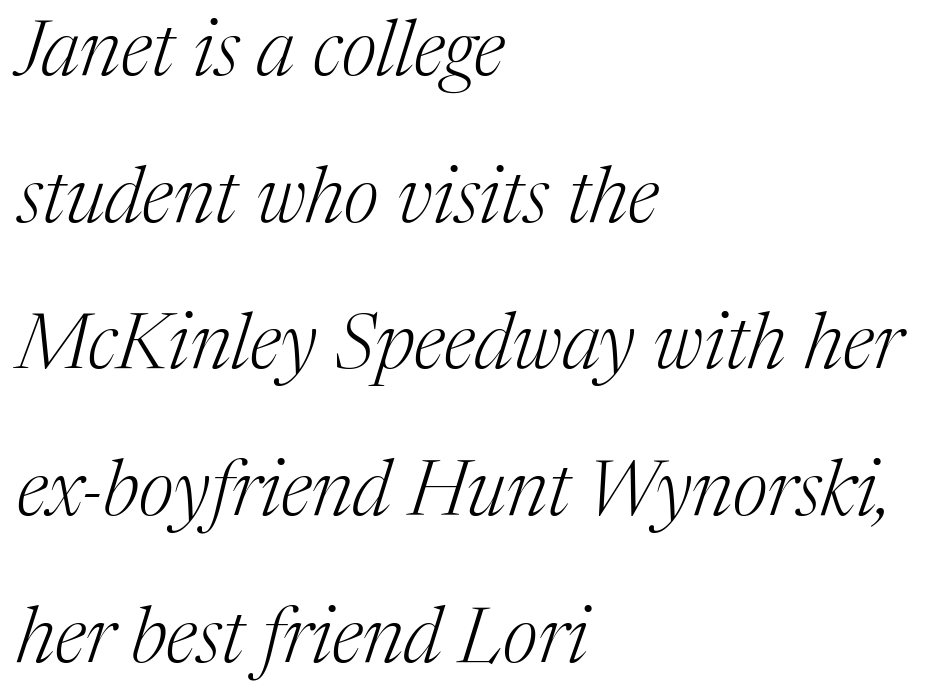
Horizontal alignment here is leftward, the default for most running prose. Looks like regular typesetting: each glyph gets only the width it needs. Bare-footed words on every line. The type is set solid horizontally, with unmodified tracking. Stems and bowls with no extra thickness — not bold.
